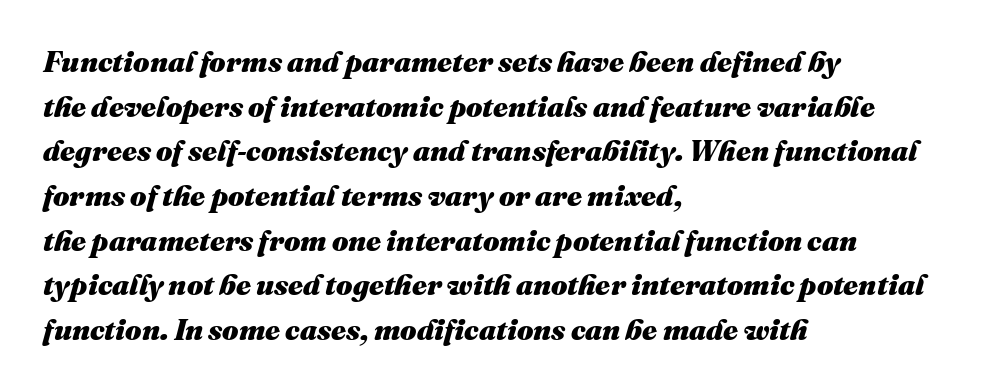
{"italic": "yes", "lean": "right", "slant_degrees": 16, "bold": "yes", "weight": "heavy", "width": "normal", "stroke_contrast": "medium", "x_height": "medium", "monospaced": "no", "underline": "no", "align": "left", "line_spacing": "normal", "line_spacing_ratio": 1.54, "letter_spacing": "normal", "letter_spacing_em": 0.0, "glyph_px": 29}
